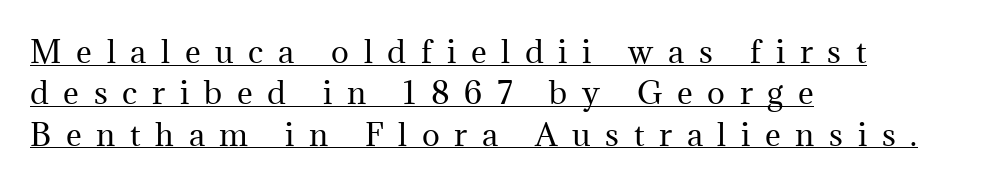
The image shows 30 px regular-weight serif type, upright; set left-aligned, normal line spacing (1.38x), unusually wide letter spacing (+0.49 em), underlined; medium stroke contrast and a medium x-height.
